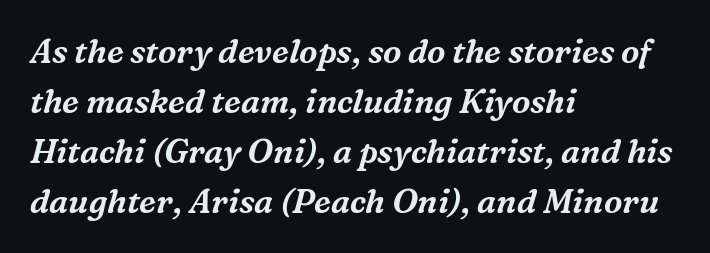
{"serif": "yes", "italic": "yes", "lean": "right", "slant_degrees": 16, "width": "normal", "stroke_contrast": "medium", "x_height": "medium", "monospaced": "no", "underline": "no", "align": "left", "line_spacing": "normal", "line_spacing_ratio": 1.52, "letter_spacing": "normal", "letter_spacing_em": 0.0, "glyph_px": 33}
